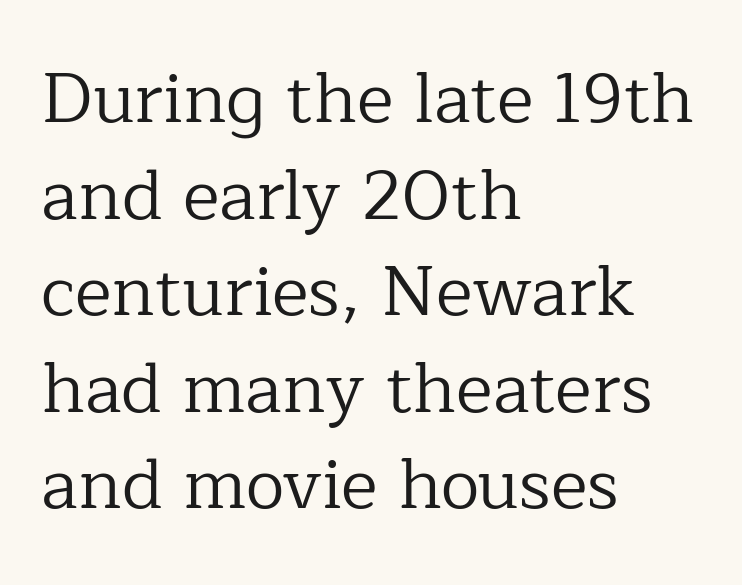
Q: Is the text bold? A: No.
Q: Is the text italic (slanted)? A: No, it is upright.
Q: Is the typeface a serif or a sans-serif typeface? A: Serif.
Q: Is the text underlined? A: No.
Q: How is the paragraph aligned? A: Left-aligned.
Q: Is the spacing between letters normal or unusually wide? A: Normal.
Q: Is the spacing between lines tight, normal or loose? A: Normal.
Q: Width (condensed, normal, or wide)? A: Normal.
Q: Stroke contrast? A: Low.
Q: x-height? A: Medium.
Q: Monospaced? A: No.
